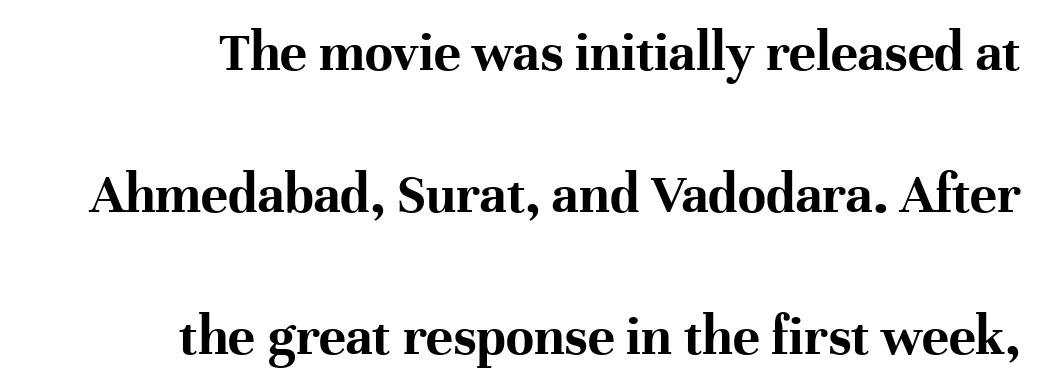
The image shows 57 px bold serif type, upright; set right-aligned, loose line spacing (2.49x), normal letter spacing, not underlined; high stroke contrast and a medium x-height.
